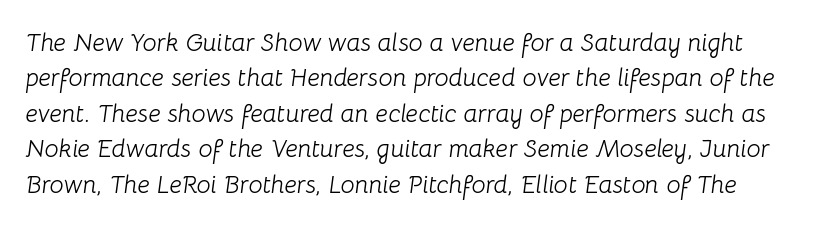
{"italic": "yes", "lean": "right", "slant_degrees": 8, "bold": "no", "underline": "no", "line_spacing": "normal", "line_spacing_ratio": 1.42, "letter_spacing": "normal", "letter_spacing_em": 0.0, "glyph_px": 25}
